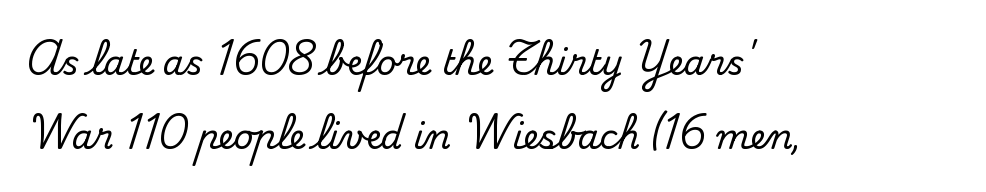
{"width": "normal", "stroke_contrast": "medium", "x_height": "small", "monospaced": "no", "underline": "no", "align": "left", "line_spacing": "loose", "line_spacing_ratio": 2.18, "letter_spacing": "normal", "letter_spacing_em": 0.0, "glyph_px": 34}
